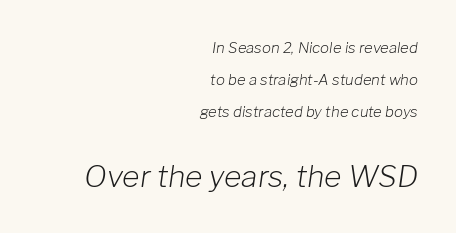
Think of a printed novel: that variable character pitch is what you see here. The lines in this sample share a right terminus and differ only in where they begin. Words appear dense and cohesive because spacing is normal. Which chunk is bigger? The second one — the bottom block dwarfs the top. The zone under the glyphs is completely vacant. This sample trades compactness for vertical openness between lines.
